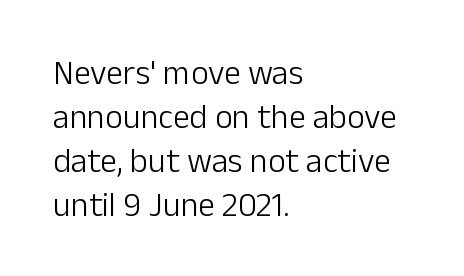
The image shows 34 px light sans-serif type, upright; set left-aligned, normal line spacing (1.29x), normal letter spacing, not underlined; low stroke contrast and a medium x-height.
